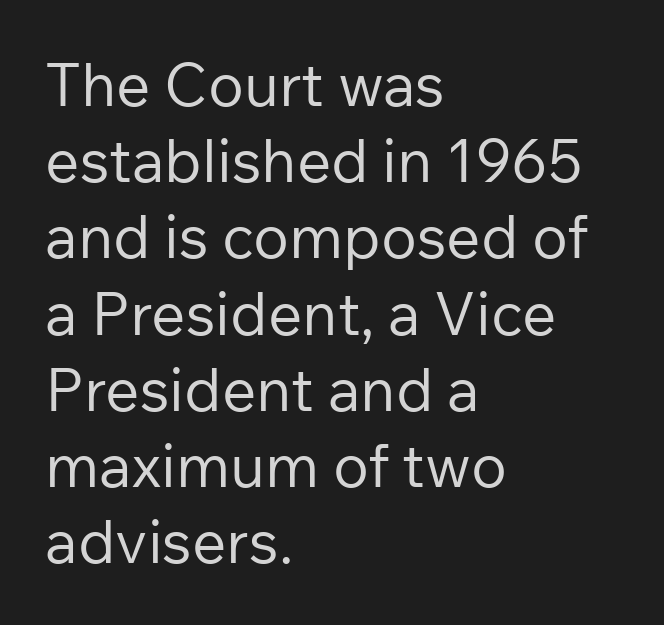
Q: Is the text bold? A: No.
Q: Is the text italic (slanted)? A: No, it is upright.
Q: Is the typeface a serif or a sans-serif typeface? A: Sans-serif.
Q: Is the text underlined? A: No.
Q: How is the paragraph aligned? A: Left-aligned.
Q: Is the spacing between letters normal or unusually wide? A: Normal.
Q: Is the spacing between lines tight, normal or loose? A: Normal.
Q: Width (condensed, normal, or wide)? A: Normal.
Q: Stroke contrast? A: Low.
Q: x-height? A: Medium.
Q: Monospaced? A: No.
